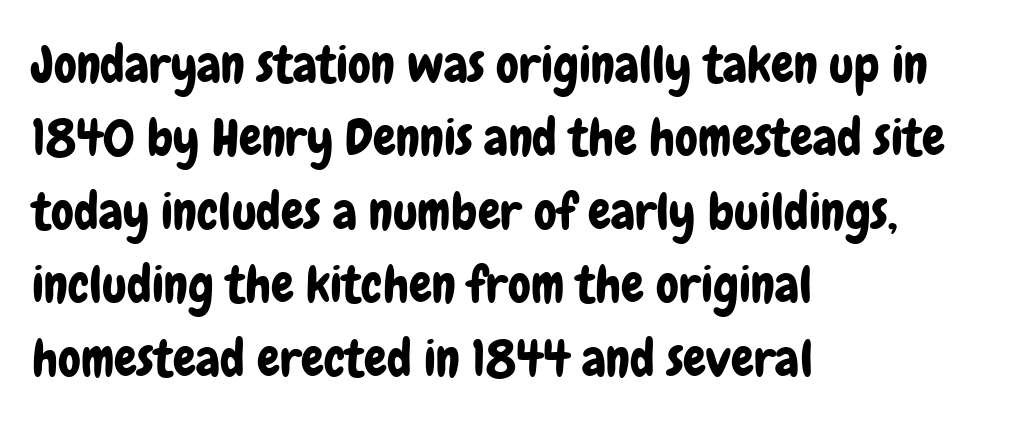
The image shows 51 px condensed sans-serif type, upright; set left-aligned, normal line spacing (1.44x), normal letter spacing, not underlined; low stroke contrast and a medium x-height.
